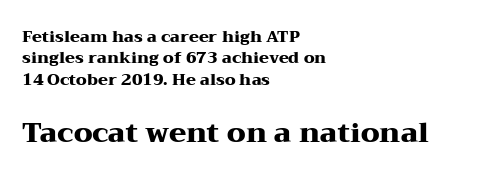
{"serif": "yes", "italic": "no", "bold": "yes", "weight": "heavy", "width": "wide", "stroke_contrast": "medium", "x_height": "medium", "monospaced": "no", "underline": "no", "align": "left", "line_spacing": "normal", "line_spacing_ratio": 1.33, "letter_spacing": "normal", "letter_spacing_em": 0.0, "larger_block": "second", "size_ratio": 1.75, "glyph_px": 28}
